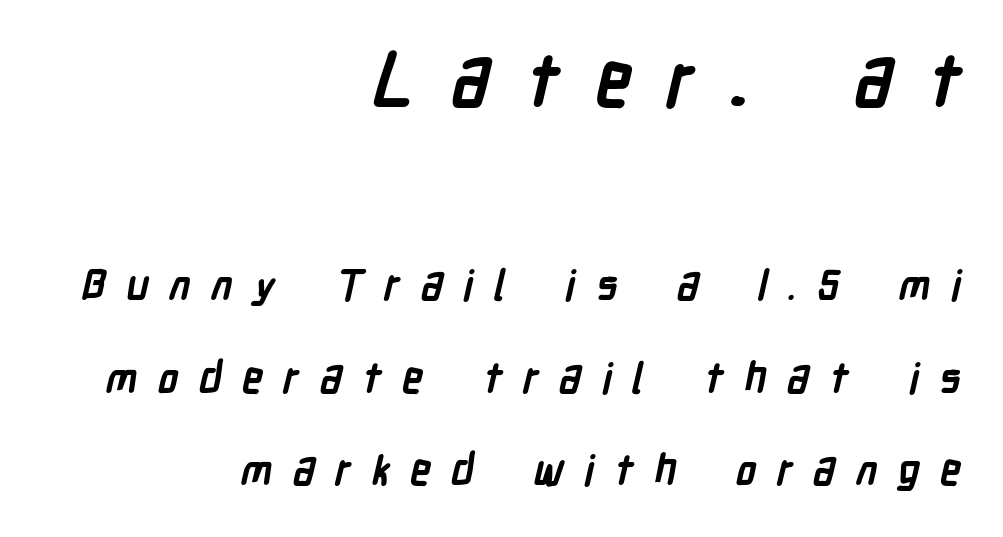
A typesetter would call this proportional, since set widths differ per character. The area under the type is left untouched. Students, note that the glyphs here are deliberately spaced far apart. I'd call this a sans setting — the letters go barefoot.
